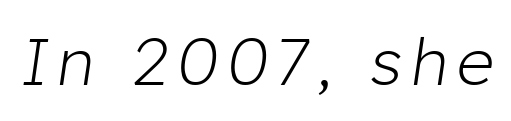
The passage shown is not underscored anywhere. Do the characters align in a grid? No, the font is proportional. These glyphs show unthickened strokes, regular width or finer. Slanted lettering throughout.
